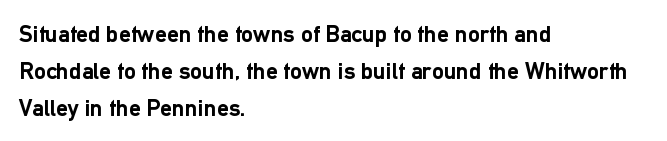
These lines sit exactly where default settings would place them. Descenders are the only things crossing below the line. As a designer I'd log this as weight 700, bold. Where is the straight margin? On the left. The axis of the letterforms is exactly vertical. No extra tracking has been applied to these lines.
